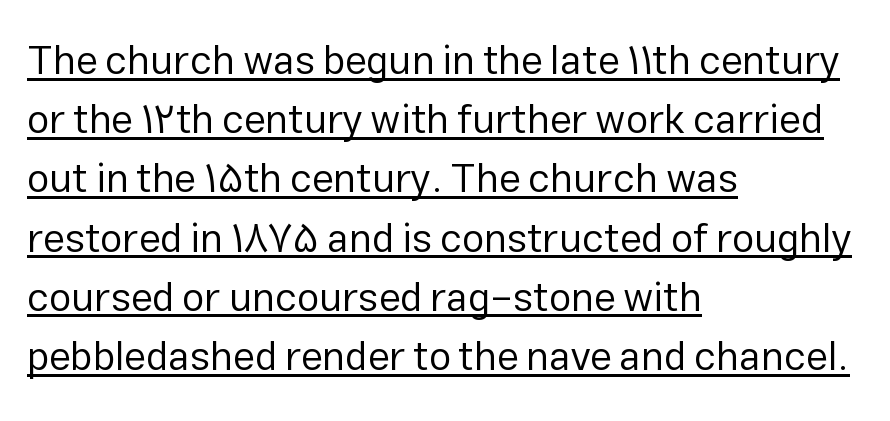
Here the designer chose a conventional face with non-uniform glyph widths. There is no visible air inserted between adjacent glyphs. Leftover space on each line is placed entirely after the last word. The letters stand upright; this is a roman face. Compared with a typical body face, this is equally light or lighter still.
